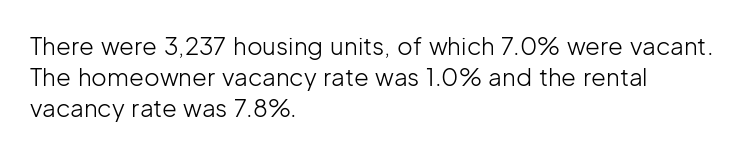
Q: Is the text bold? A: No.
Q: Is the text italic (slanted)? A: No, it is upright.
Q: Is the text underlined? A: No.
Q: How is the paragraph aligned? A: Left-aligned.
Q: Is the spacing between letters normal or unusually wide? A: Normal.
Q: Is the spacing between lines tight, normal or loose? A: Normal.
